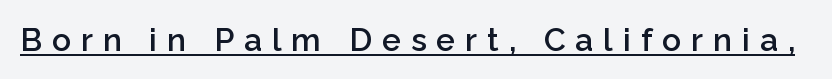
Compared with an ordinary text face, these strokes are moderately heavier — a semibold. Think of a printed novel: that variable character pitch is what you see here. What stands out about the letter spacing? Its width — letters are far apart. The glyphs in this specimen are sans serif.
